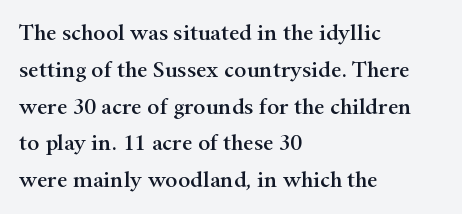
The image shows 23 px text type, upright; set left-aligned, normal line spacing (1.6x), normal letter spacing, not underlined.
